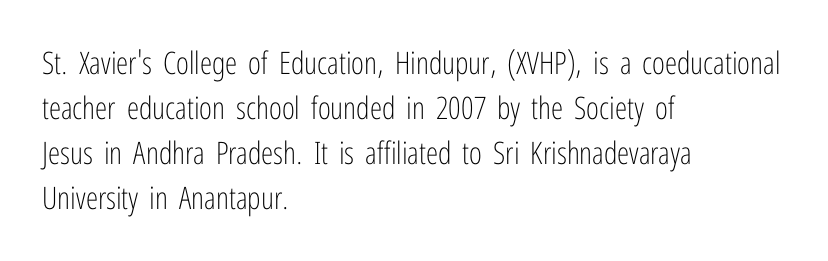
The compositor pushed each line to the left boundary. Horizontal bands of white between lines are of average thickness. The characters are drawn with everyday or finer stroke widths. Quick note: underline off. There is no visible air inserted between adjacent glyphs.
